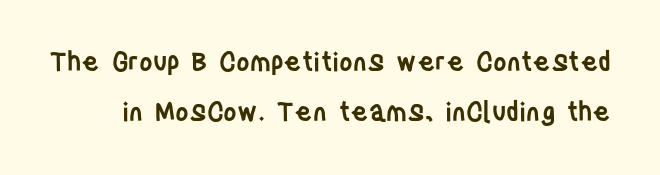
Q: Is the text bold? A: Semi-bold.
Q: Is the text italic (slanted)? A: No, it is upright.
Q: Is the text underlined? A: No.
Q: Is the spacing between letters normal or unusually wide? A: Normal.
Q: Is the spacing between lines tight, normal or loose? A: Loose.
